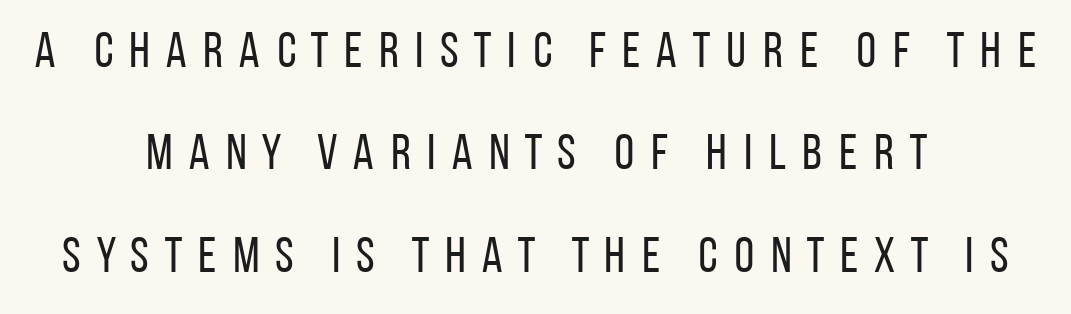
Q: Is the text bold? A: No.
Q: Is the text italic (slanted)? A: No, it is upright.
Q: Is the typeface a serif or a sans-serif typeface? A: Sans-serif.
Q: Is the text underlined? A: No.
Q: How is the paragraph aligned? A: Centered.
Q: Is the spacing between letters normal or unusually wide? A: Unusually wide.
Q: Is the spacing between lines tight, normal or loose? A: Loose.
Q: Width (condensed, normal, or wide)? A: Condensed.
Q: Stroke contrast? A: Low.
Q: x-height? A: Large.
Q: Monospaced? A: No.
